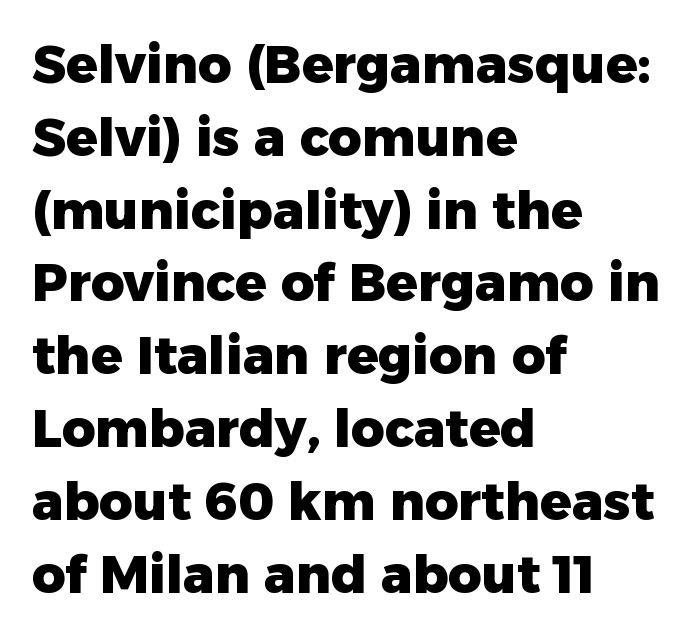
Lines of text with bare space underneath. Plenty of ink on the page — the face is bold. The letters sit at their default tracking, neither squeezed nor spread. This sample is left-justified, so line endings fall wherever the words run out. If you measured baseline to baseline, you'd find a middling distance. Nothing sits at the stroke ends, so this counts as sans-serif.
